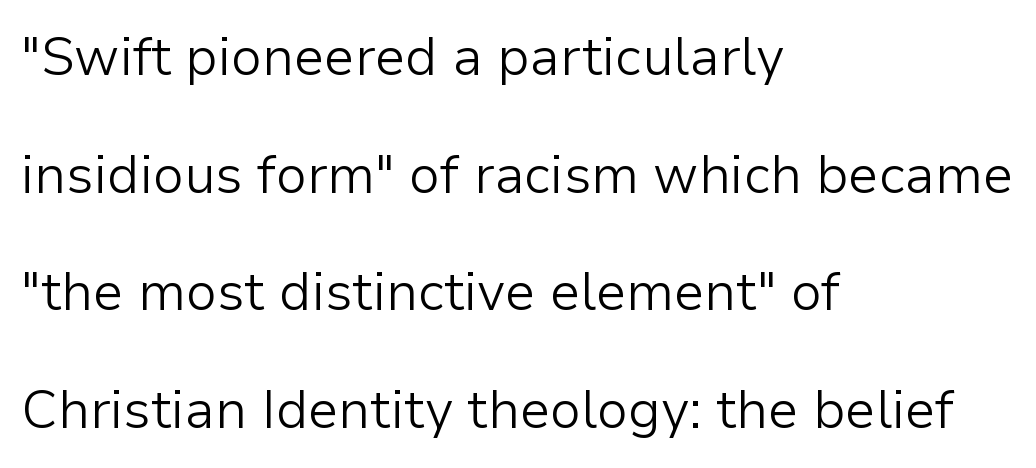
{"serif": "no", "italic": "no", "bold": "no", "weight": "light", "width": "normal", "stroke_contrast": "low", "x_height": "medium", "monospaced": "no", "underline": "no", "align": "left", "line_spacing": "loose", "line_spacing_ratio": 2.22, "letter_spacing": "normal", "letter_spacing_em": 0.0, "glyph_px": 53}
